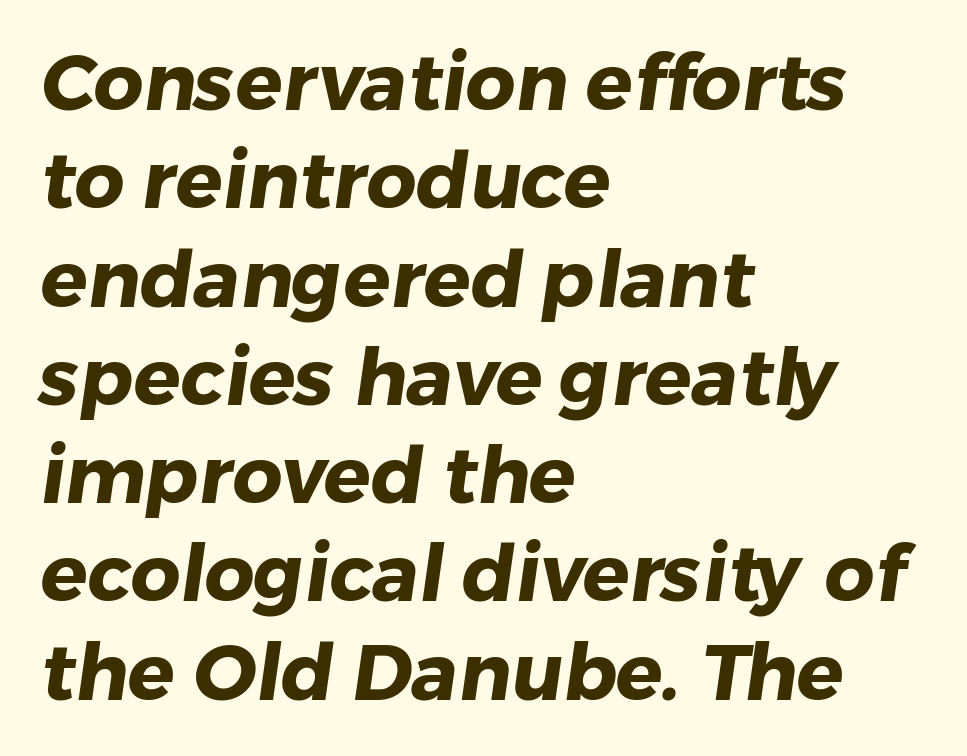
{"serif": "no", "bold": "yes", "weight": "heavy", "width": "normal", "stroke_contrast": "low", "x_height": "medium", "monospaced": "no", "underline": "no", "align": "left", "line_spacing": "normal", "line_spacing_ratio": 1.26, "letter_spacing": "normal", "letter_spacing_em": 0.0, "glyph_px": 78}
